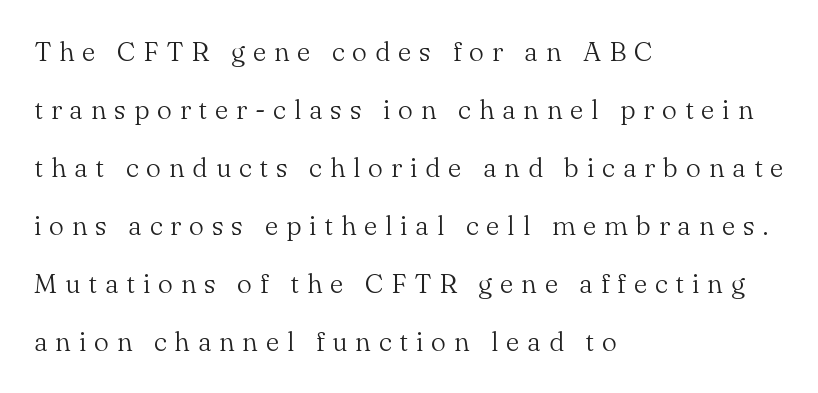
The setting favours the left margin, as ordinary paragraphs usually do. The passage shown stacks its lines with a broad gap. Notice how the stems are strictly vertical — no italics here. The line texture is sparse and dotted thanks to wide tracking. Only glyphs here, with clear space below each row.
